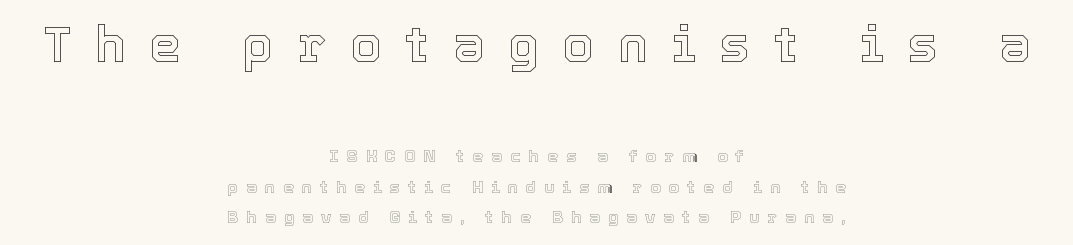
Q: Is the text italic (slanted)? A: No, it is upright.
Q: Is the text underlined? A: No.
Q: How is the paragraph aligned? A: Centered.
Q: Is the spacing between letters normal or unusually wide? A: Unusually wide.
Q: Which block of text is set in a larger size, the first (top) or the second (bottom)? A: The first (top) one.
Q: Width (condensed, normal, or wide)? A: Normal.
Q: x-height? A: Medium.
Q: Monospaced? A: No.
